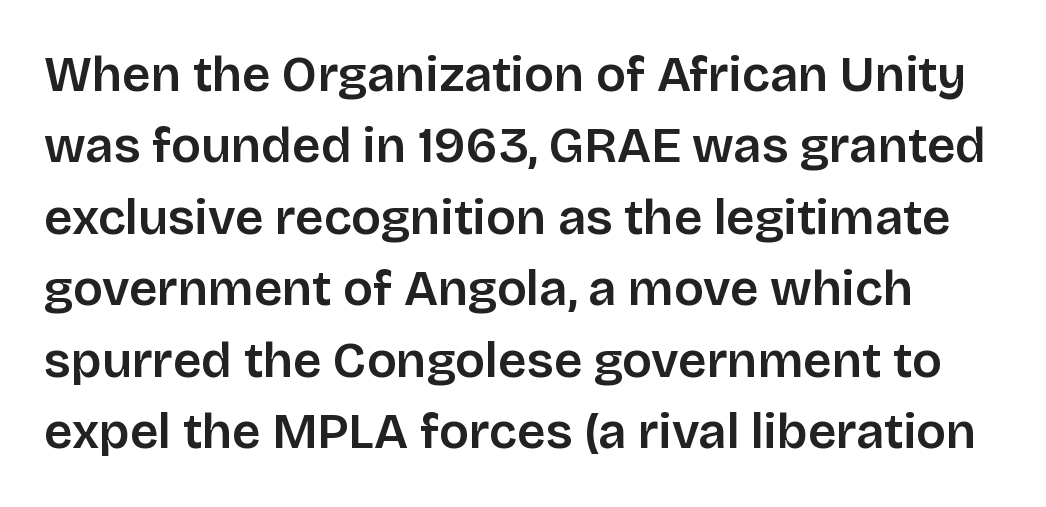
Honestly, the letter spacing is just normal — you wouldn't notice it. Typographically, this falls in the sans-serif category. The characters look somewhat weighty, a semibold short of true bold. Characters remain perfectly vertical along every line. The passage shown is typed in a proportional face where columns would drift.
